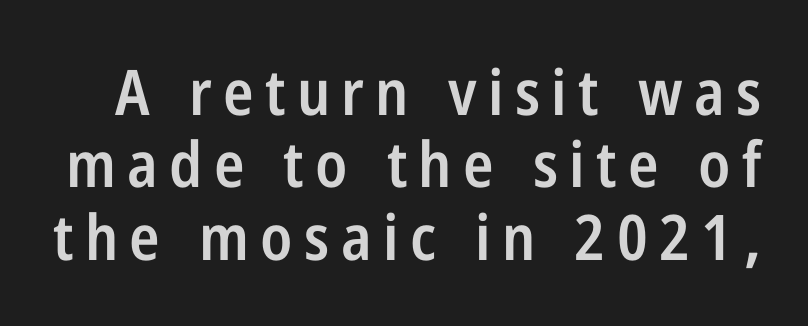
The image shows 63 px semibold, condensed sans-serif type, upright; set tight line spacing (1.15x), not underlined; low stroke contrast and a medium x-height.
